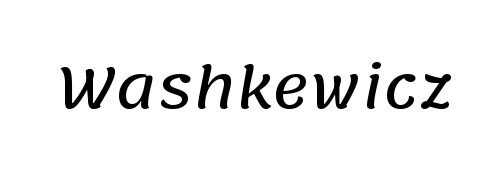
{"serif": "no", "width": "normal", "stroke_contrast": "low", "x_height": "large", "monospaced": "no", "underline": "no", "letter_spacing": "normal", "letter_spacing_em": 0.0, "glyph_px": 57}
